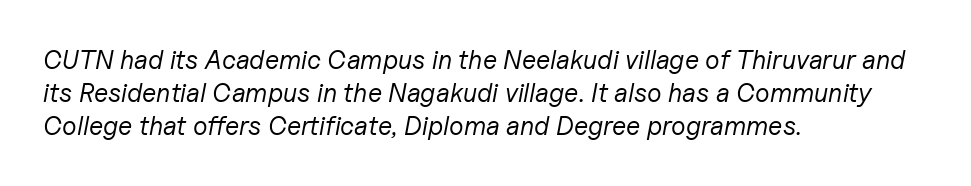
The strokes are not fattened; the text isn't bold. Look at the tracking — it's just the regular setting, nothing added. The rendering anchors every line to the left-hand side. Each row of text sits above clean, open space. How would I describe the line gaps? Plain and ordinary. The passage shown leans; its letterforms are oblique.
